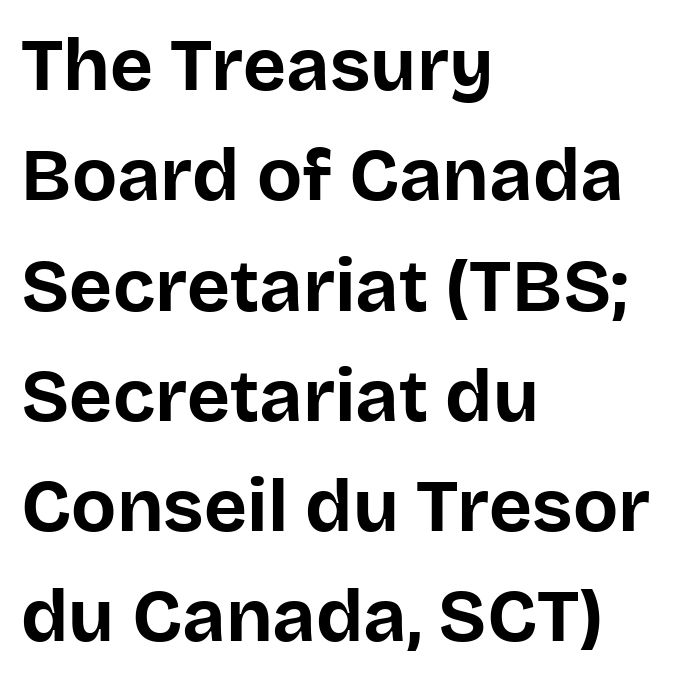
Q: Is the text bold? A: Yes.
Q: Is the text italic (slanted)? A: No, it is upright.
Q: Is the typeface a serif or a sans-serif typeface? A: Sans-serif.
Q: Is the text underlined? A: No.
Q: How is the paragraph aligned? A: Left-aligned.
Q: Is the spacing between letters normal or unusually wide? A: Normal.
Q: Is the spacing between lines tight, normal or loose? A: Normal.
Q: Width (condensed, normal, or wide)? A: Normal.
Q: Stroke contrast? A: Low.
Q: x-height? A: Large.
Q: Monospaced? A: No.
